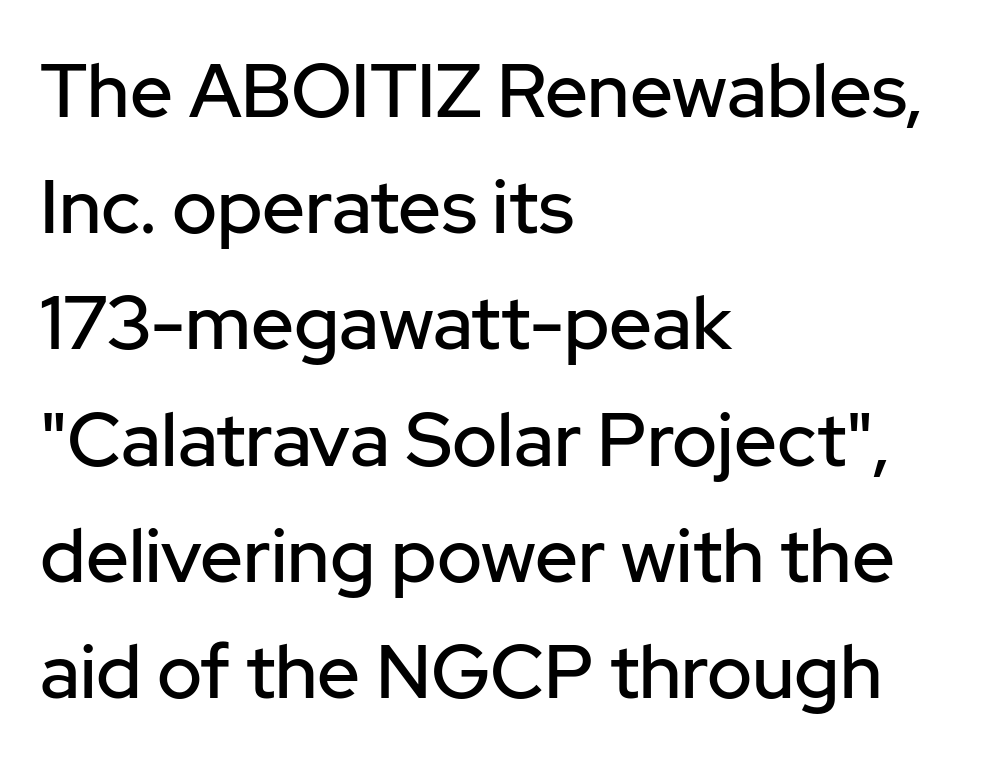
Q: Is the text italic (slanted)? A: No, it is upright.
Q: Is the typeface a serif or a sans-serif typeface? A: Sans-serif.
Q: Is the text underlined? A: No.
Q: How is the paragraph aligned? A: Left-aligned.
Q: Is the spacing between letters normal or unusually wide? A: Normal.
Q: Is the spacing between lines tight, normal or loose? A: Normal.
Q: Width (condensed, normal, or wide)? A: Normal.
Q: Stroke contrast? A: Low.
Q: x-height? A: Medium.
Q: Monospaced? A: No.
